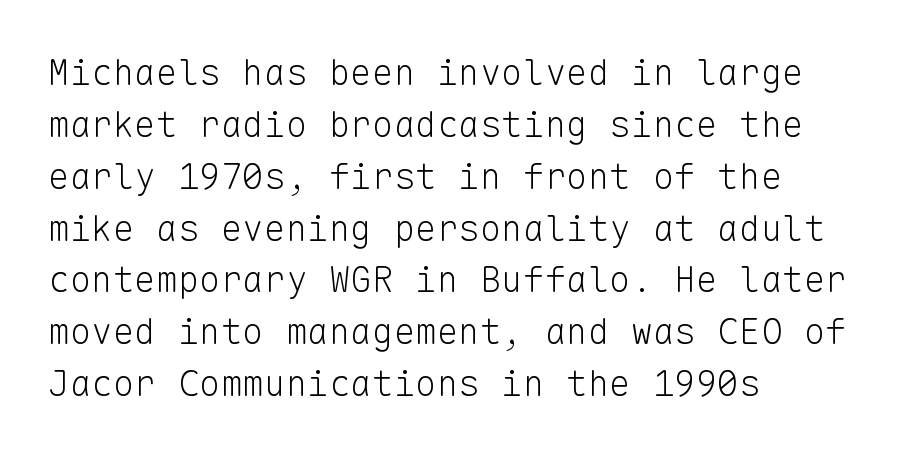
The letterforms sit at book weight or below. Letter spacing: default. You can tell from the bare stems that sans-serif type was used. Casual observation: everything's shoved over to the left.
